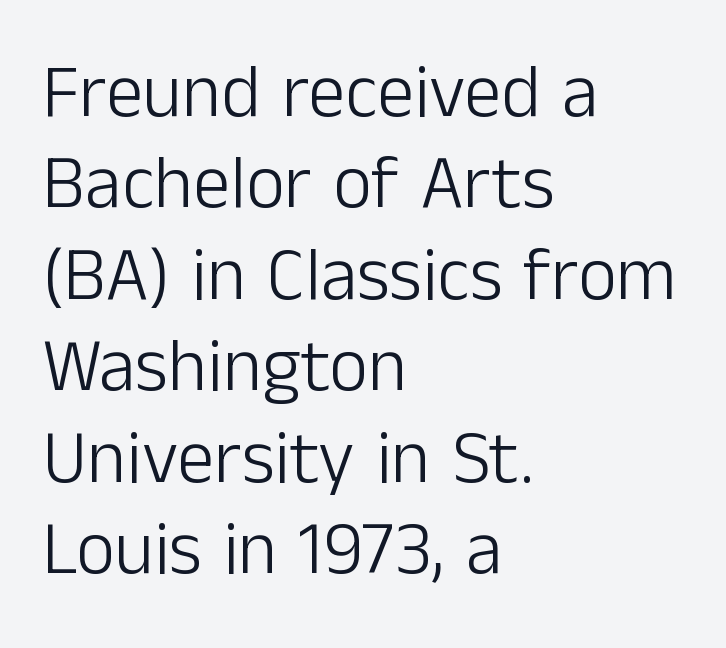
Q: Is the text bold? A: No.
Q: Is the text italic (slanted)? A: No, it is upright.
Q: Is the typeface a serif or a sans-serif typeface? A: Sans-serif.
Q: Is the text underlined? A: No.
Q: How is the paragraph aligned? A: Left-aligned.
Q: Is the spacing between letters normal or unusually wide? A: Normal.
Q: Width (condensed, normal, or wide)? A: Normal.
Q: Stroke contrast? A: Low.
Q: x-height? A: Medium.
Q: Monospaced? A: No.
